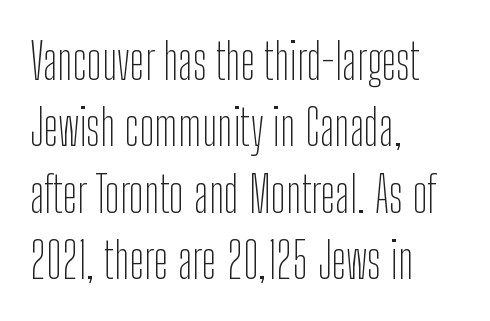
Q: Is the text bold? A: No.
Q: Is the text italic (slanted)? A: No, it is upright.
Q: Is the typeface a serif or a sans-serif typeface? A: Sans-serif.
Q: Is the text underlined? A: No.
Q: How is the paragraph aligned? A: Left-aligned.
Q: Is the spacing between letters normal or unusually wide? A: Normal.
Q: Is the spacing between lines tight, normal or loose? A: Normal.
Q: Width (condensed, normal, or wide)? A: Condensed.
Q: Stroke contrast? A: Low.
Q: x-height? A: Medium.
Q: Monospaced? A: No.
